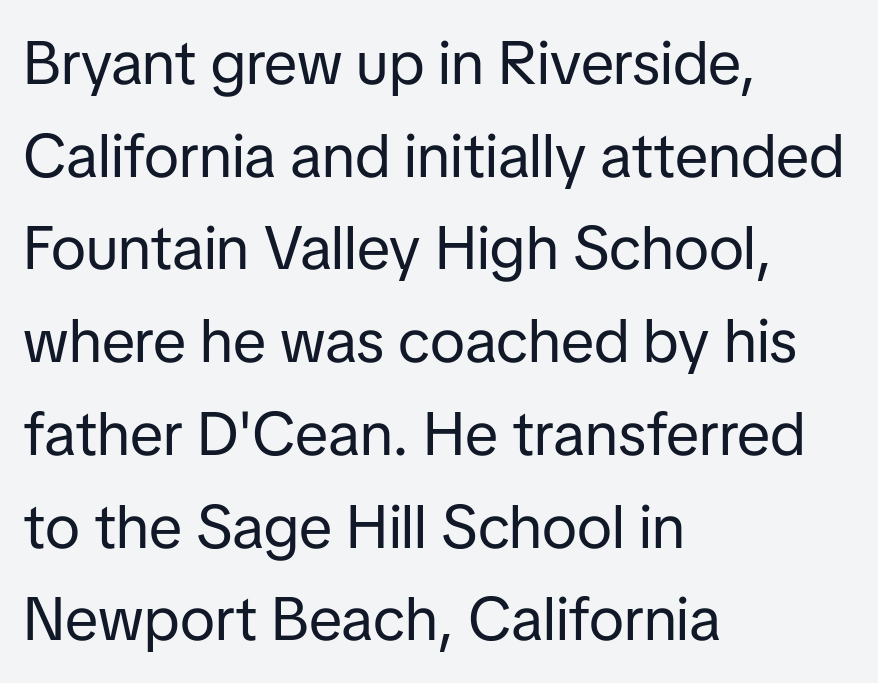
Q: Is the text bold? A: No.
Q: Is the text italic (slanted)? A: No, it is upright.
Q: Is the typeface a serif or a sans-serif typeface? A: Sans-serif.
Q: Is the text underlined? A: No.
Q: How is the paragraph aligned? A: Left-aligned.
Q: Is the spacing between letters normal or unusually wide? A: Normal.
Q: Is the spacing between lines tight, normal or loose? A: Normal.
Q: Width (condensed, normal, or wide)? A: Normal.
Q: Stroke contrast? A: Low.
Q: x-height? A: Medium.
Q: Monospaced? A: No.
